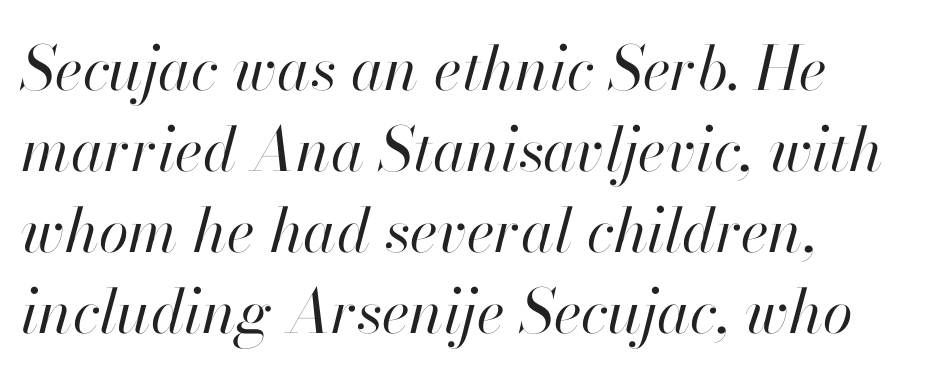
The image shows 61 px regular-weight type, italic (leaning right); set left-aligned, normal line spacing (1.33x), normal letter spacing, not underlined; high stroke contrast and a small x-height.
